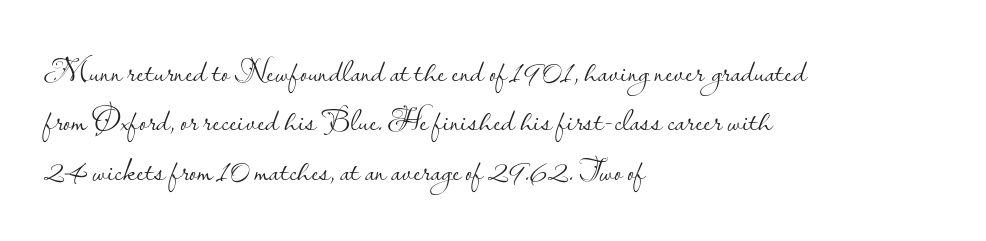
Note the varied advance widths — an 'i' is clearly narrower than an 'm'. This rendering employs a face without finishing strokes, i.e., a sans-serif. The passage shown stacks its lines at a standard gap. Honestly, there is no underline to notice here at all. The cut favours lightness, reaching ordinary text weight at its darkest.
